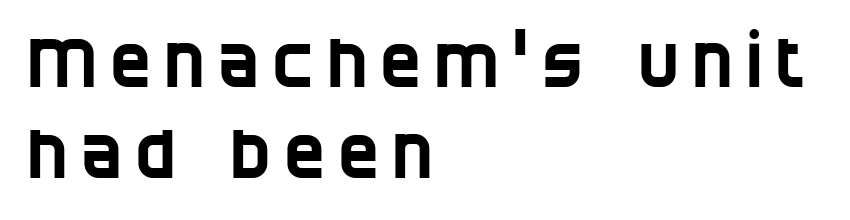
{"serif": "no", "width": "condensed", "stroke_contrast": "low", "x_height": "large", "monospaced": "no", "underline": "no", "align": "left", "line_spacing": "normal", "line_spacing_ratio": 1.32, "glyph_px": 69}
